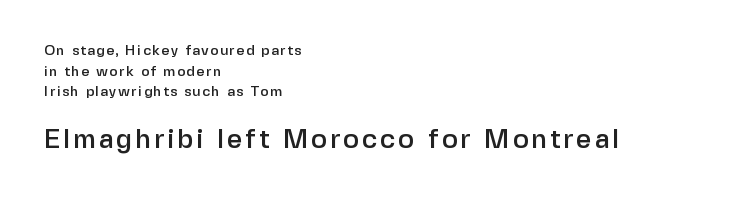
Plain, unruled lines of type. Line spacing here is normal. The letters stand upright; this is a roman face. This layout puts the modest block above and the oversized block below. The paragraph has a hard left edge and a soft right edge.
